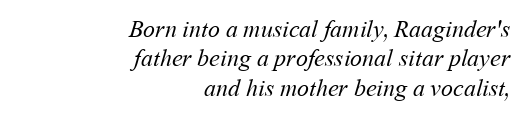
The text block is weighted toward the right margin, trailing off unevenly leftward. Bare-footed words on every line. Letter spacing: default. The weight tops out at a normal text grade.
